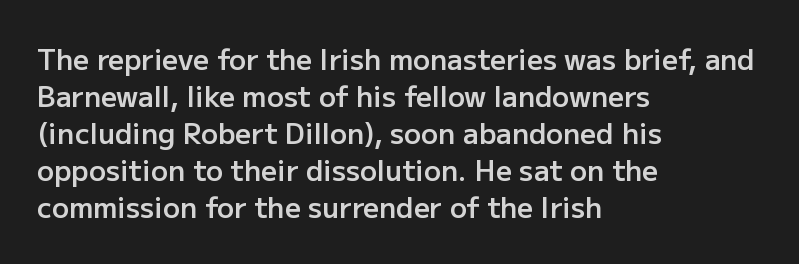
{"serif": "no", "italic": "no", "bold": "semi", "weight": "semibold", "width": "normal", "stroke_contrast": "low", "x_height": "medium", "monospaced": "no", "underline": "no", "align": "left", "line_spacing": "normal", "line_spacing_ratio": 1.32, "letter_spacing": "normal", "letter_spacing_em": 0.0, "glyph_px": 28}
